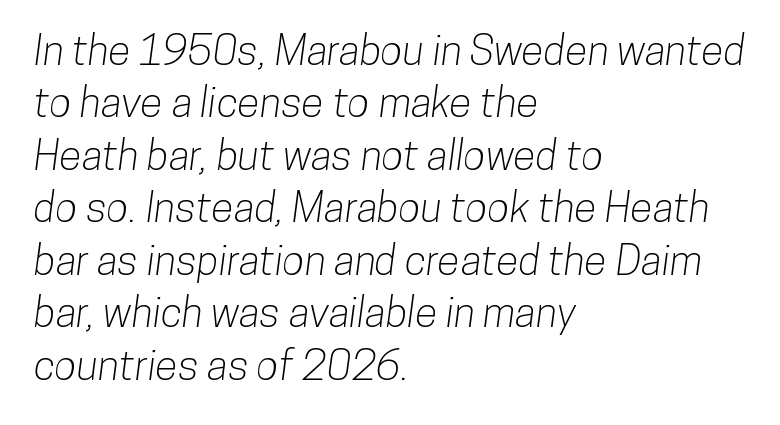
One glance says typical: line gaps are just what's usual. Leftover space on each line is placed entirely after the last word. Check where the strokes stop: nothing finishes them off — pure sans. A typesetter would call this proportional, since set widths differ per character. No word sits above an underline. The letterforms sit shoulder to shoulder at normal distance.
